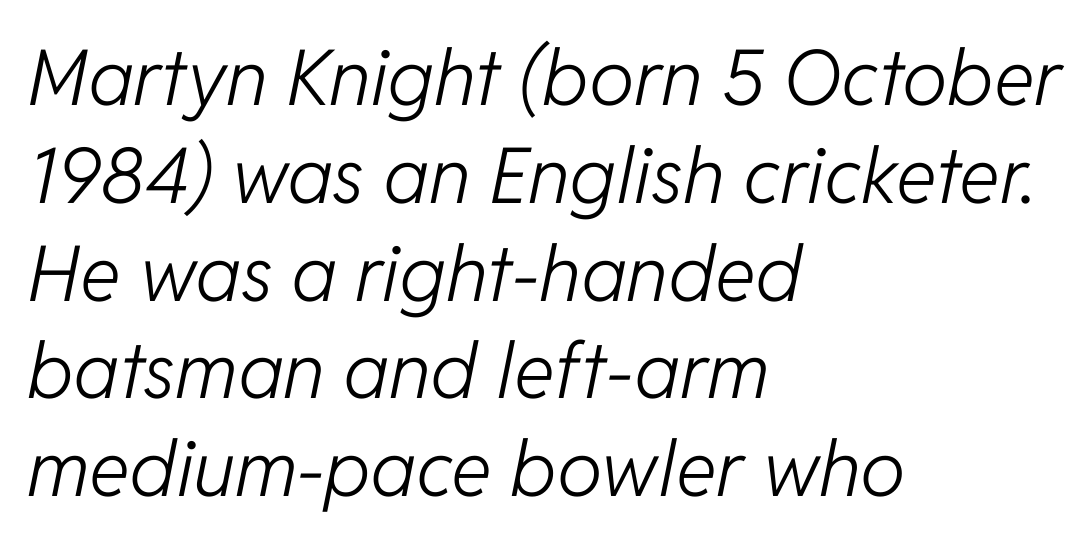
The image shows 77 px light type, italic (leaning right); set left-aligned, normal line spacing (1.27x), normal letter spacing, not underlined; low stroke contrast and a medium x-height.
